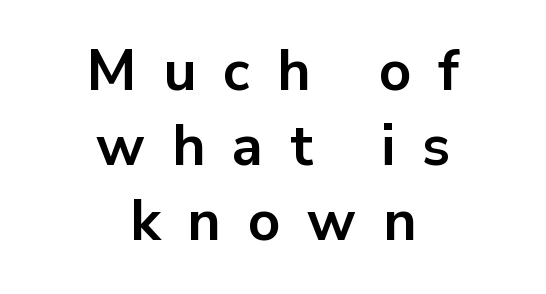
Q: Is the text bold? A: Yes.
Q: Is the text italic (slanted)? A: No, it is upright.
Q: Is the typeface a serif or a sans-serif typeface? A: Sans-serif.
Q: Is the text underlined? A: No.
Q: How is the paragraph aligned? A: Centered.
Q: Is the spacing between letters normal or unusually wide? A: Unusually wide.
Q: Is the spacing between lines tight, normal or loose? A: Normal.
Q: Width (condensed, normal, or wide)? A: Normal.
Q: Stroke contrast? A: Low.
Q: x-height? A: Medium.
Q: Monospaced? A: No.
